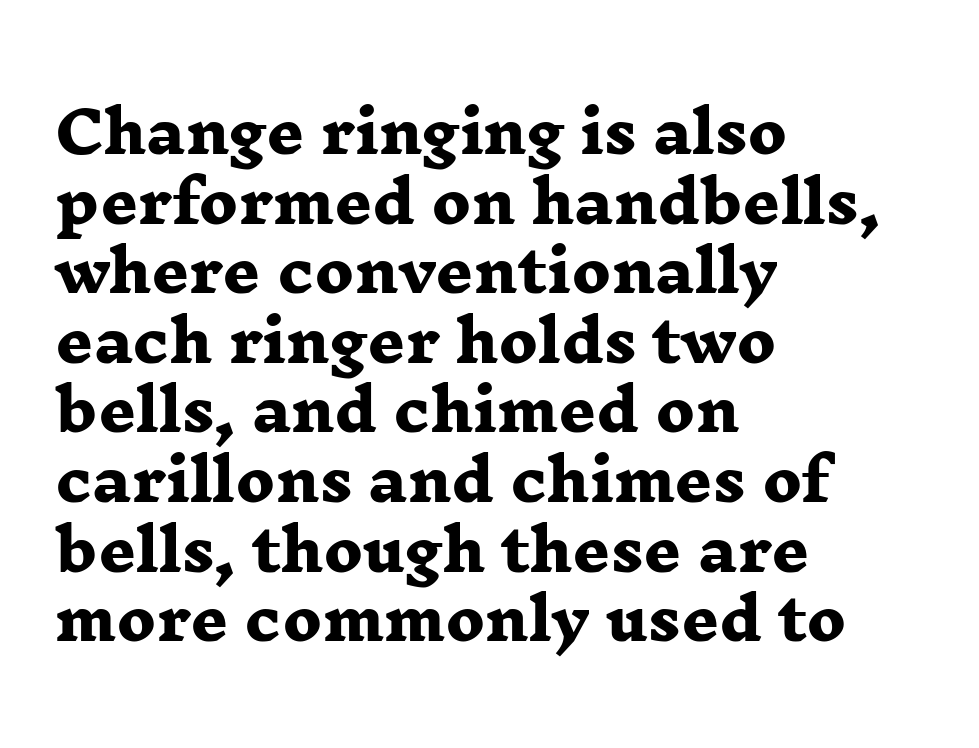
A bare baseline throughout the passage. The rendering keeps characters at their native spacing. Horizontal alignment here is leftward, the default for most running prose. Little horizontal feet cap the strokes, marking this as serif type.
